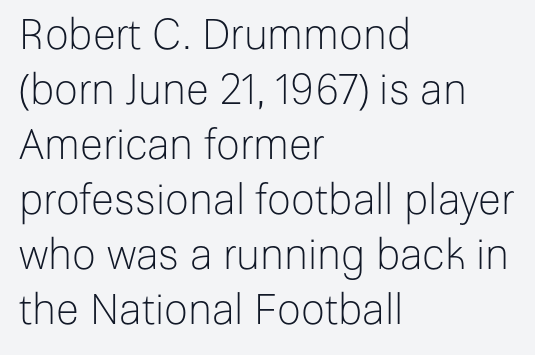
{"serif": "no", "italic": "no", "bold": "no", "weight": "light", "width": "normal", "stroke_contrast": "low", "x_height": "medium", "monospaced": "no", "underline": "no", "align": "left", "line_spacing": "normal", "line_spacing_ratio": 1.31, "letter_spacing": "normal", "letter_spacing_em": 0.0, "glyph_px": 42}
